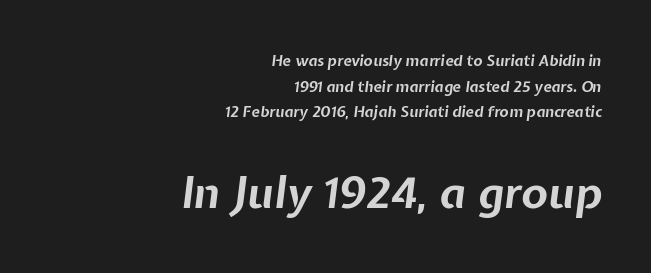
Q: Is the text bold? A: Yes.
Q: Is the text italic (slanted)? A: Yes, it leans right by about 7 degrees.
Q: Is the text underlined? A: No.
Q: How is the paragraph aligned? A: Right-aligned.
Q: Is the spacing between letters normal or unusually wide? A: Normal.
Q: Which block of text is set in a larger size, the first (top) or the second (bottom)? A: The second (bottom) one.
Q: Width (condensed, normal, or wide)? A: Normal.
Q: Stroke contrast? A: Low.
Q: x-height? A: Medium.
Q: Monospaced? A: No.
